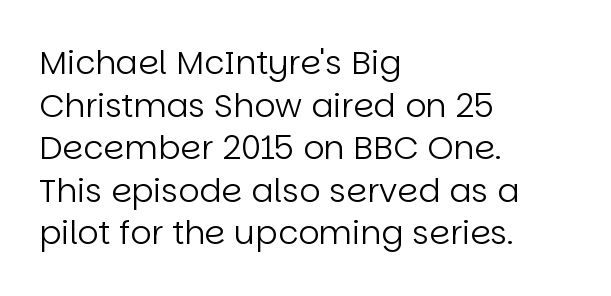
Q: Is the text bold? A: No.
Q: Is the text italic (slanted)? A: No, it is upright.
Q: Is the typeface a serif or a sans-serif typeface? A: Sans-serif.
Q: Is the text underlined? A: No.
Q: How is the paragraph aligned? A: Left-aligned.
Q: Is the spacing between letters normal or unusually wide? A: Normal.
Q: Is the spacing between lines tight, normal or loose? A: Normal.
Q: Width (condensed, normal, or wide)? A: Normal.
Q: Stroke contrast? A: Low.
Q: x-height? A: Large.
Q: Monospaced? A: No.
